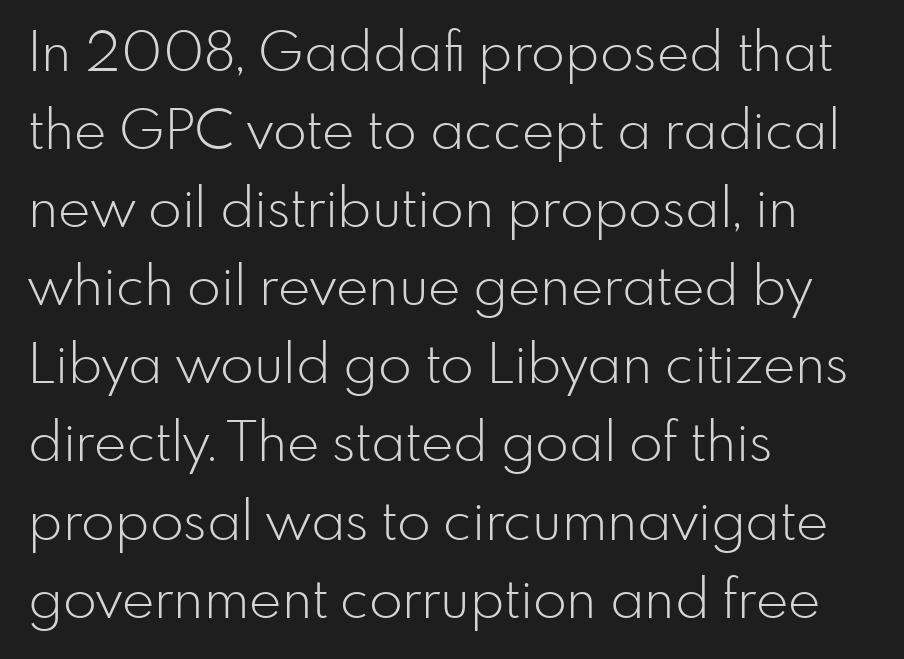
The axis of the letterforms is exactly vertical. Glyph-to-glyph distance matches everyday printed text. This sample uses a sans-serif face. A clean baseline with only descenders dipping below it.
